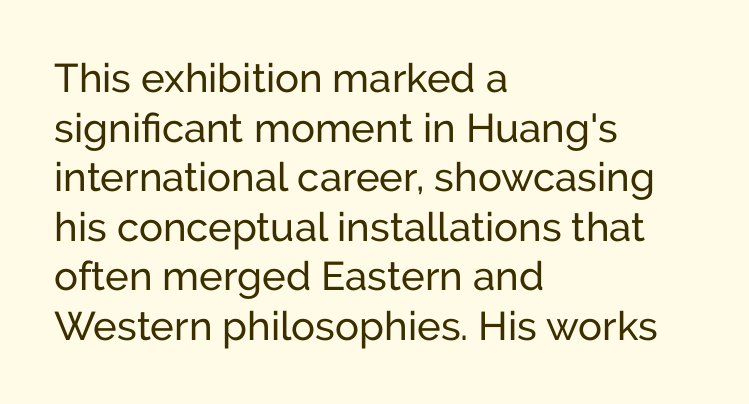
The passage shown is typed in a proportional face where columns would drift. Any mark beneath the type? The region is blank. The lines in this sample share a left origin and differ only in where they stop. Look at the bottom of the vertical strokes: they stop flat, with no serifs. Ascenders rise straight up at ninety degrees.
